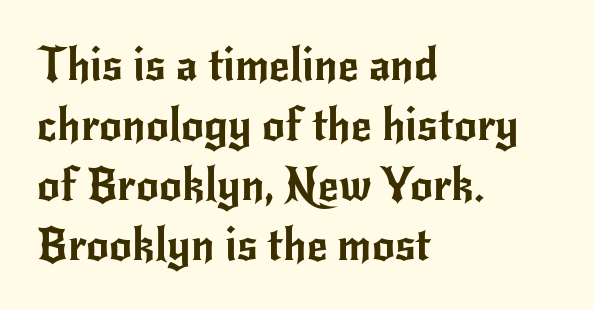
{"serif": "no", "italic": "no", "width": "normal", "stroke_contrast": "low", "x_height": "small", "monospaced": "no", "underline": "no", "align": "left", "line_spacing": "normal", "line_spacing_ratio": 1.33, "letter_spacing": "normal", "letter_spacing_em": 0.0, "glyph_px": 45}
